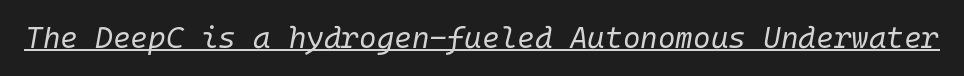
{"italic": "yes", "lean": "right", "slant_degrees": 10, "bold": "no", "weight": "regular", "width": "normal", "stroke_contrast": "low", "x_height": "medium", "monospaced": "yes", "underline": "yes", "letter_spacing": "normal", "letter_spacing_em": 0.0, "glyph_px": 30}
